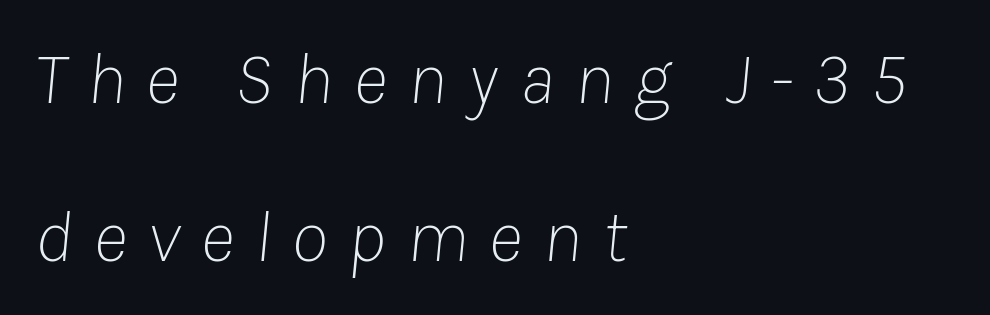
Is this a fixed-width face? No — the glyphs have proportional, varying widths. When letters slant like this, we call the style italic. Weight: not bold — regular or lighter. These lines stand farther apart than default settings would place them. Words appear elongated and porous because spacing is wide.
